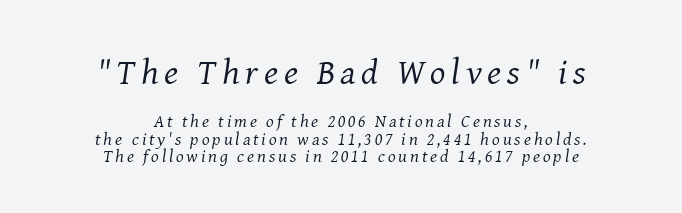
Q: Is the text bold? A: No.
Q: Is the text italic (slanted)? A: Yes, it leans right by about 8 degrees.
Q: Is the typeface a serif or a sans-serif typeface? A: Serif.
Q: Is the text underlined? A: No.
Q: How is the paragraph aligned? A: Centered.
Q: Is the spacing between lines tight, normal or loose? A: Tight.
Q: Which block of text is set in a larger size, the first (top) or the second (bottom)? A: The first (top) one.
Q: Width (condensed, normal, or wide)? A: Normal.
Q: Stroke contrast? A: Medium.
Q: x-height? A: Medium.
Q: Monospaced? A: No.
